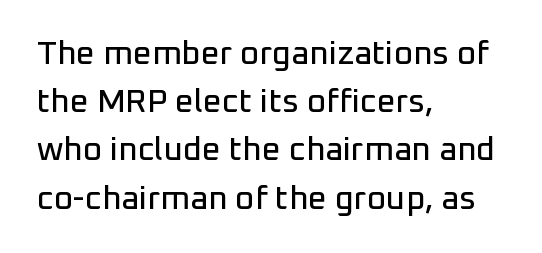
This sample keeps an unexceptional amount of space between lines. This sample is left-justified, so line endings fall wherever the words run out. If you drew a line through each stem, it would be perfectly vertical. Are there feet on the stems? There aren't — it's a sans.
